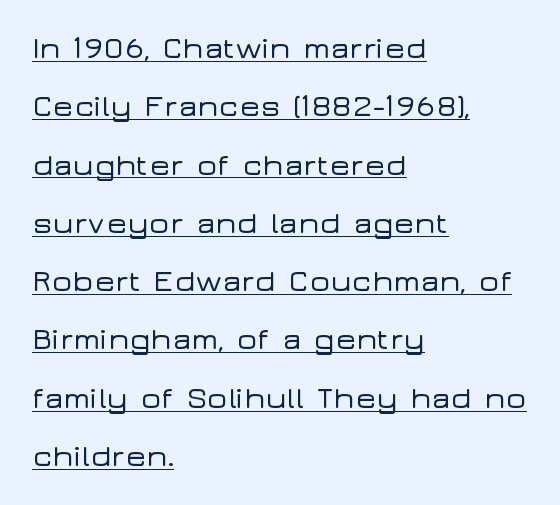
{"serif": "no", "italic": "no", "width": "wide", "stroke_contrast": "low", "x_height": "medium", "monospaced": "no", "underline": "yes", "align": "left", "line_spacing_ratio": 1.88, "letter_spacing": "normal", "letter_spacing_em": 0.0, "glyph_px": 31}
